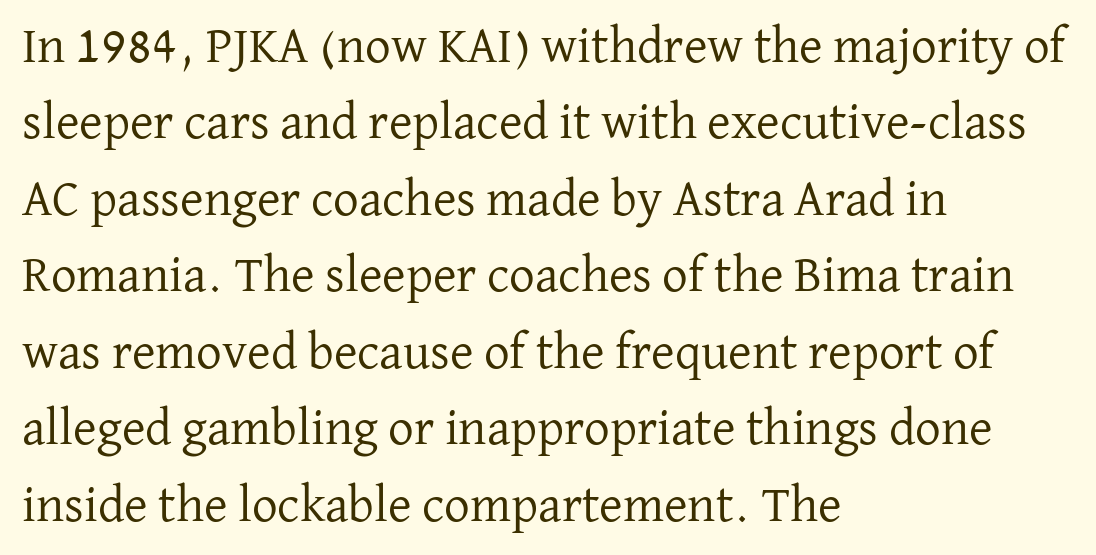
Letters rest on an invisible, unmarked baseline. Summary of weight: not heavy and not bold. Vertical strokes here are truly vertical. Do the characters align in a grid? No, the font is proportional.
